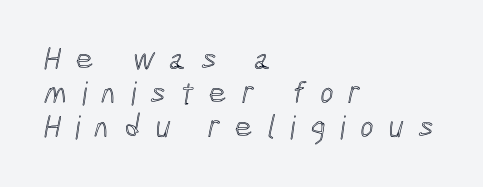
Q: Is the text underlined? A: No.
Q: How is the paragraph aligned? A: Left-aligned.
Q: Is the spacing between letters normal or unusually wide? A: Unusually wide.
Q: Is the spacing between lines tight, normal or loose? A: Tight.
Q: Width (condensed, normal, or wide)? A: Condensed.
Q: x-height? A: Medium.
Q: Monospaced? A: No.
